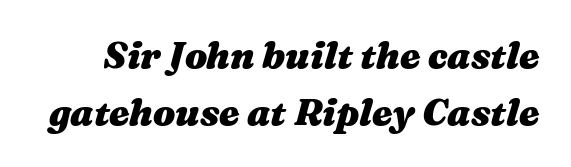
Note the varied advance widths — an 'i' is clearly narrower than an 'm'. Notice how descenders clear the ascenders below comfortably — that's standard leading. Default kerning and tracking; the words read as compact shapes. Any mark beneath the type? The region is blank. Would a proofreader flag this as italicized? Yes. Chunky letters — that's bold for sure.
